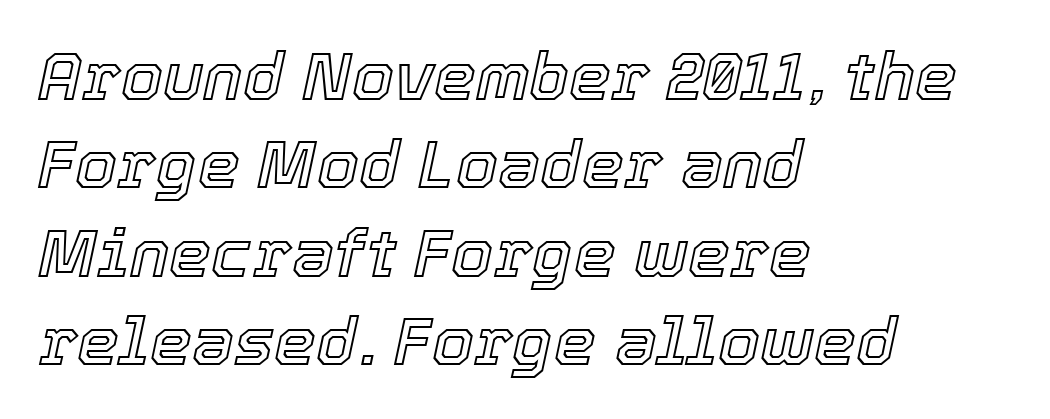
{"italic": "yes", "lean": "right", "slant_degrees": 12, "width": "normal", "x_height": "medium", "monospaced": "no", "underline": "no", "align": "left", "line_spacing": "normal", "line_spacing_ratio": 1.32, "letter_spacing": "normal", "letter_spacing_em": 0.0, "glyph_px": 67}
